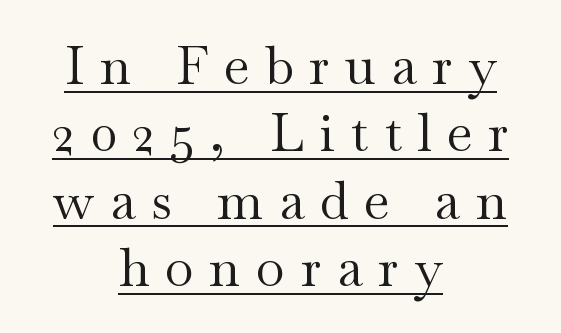
{"serif": "yes", "italic": "no", "bold": "no", "weight": "regular", "width": "wide", "stroke_contrast": "medium", "x_height": "small", "monospaced": "no", "underline": "yes", "align": "center", "line_spacing": "normal", "line_spacing_ratio": 1.27, "letter_spacing": "wide", "letter_spacing_em": 0.29, "glyph_px": 53}
